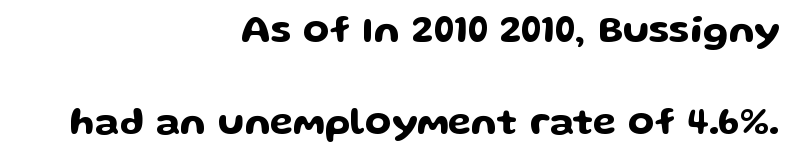
Q: Is the text italic (slanted)? A: No, it is upright.
Q: Is the typeface a serif or a sans-serif typeface? A: Sans-serif.
Q: Is the text underlined? A: No.
Q: How is the paragraph aligned? A: Right-aligned.
Q: Is the spacing between letters normal or unusually wide? A: Normal.
Q: Is the spacing between lines tight, normal or loose? A: Loose.
Q: Width (condensed, normal, or wide)? A: Wide.
Q: Stroke contrast? A: Low.
Q: x-height? A: Medium.
Q: Monospaced? A: No.
